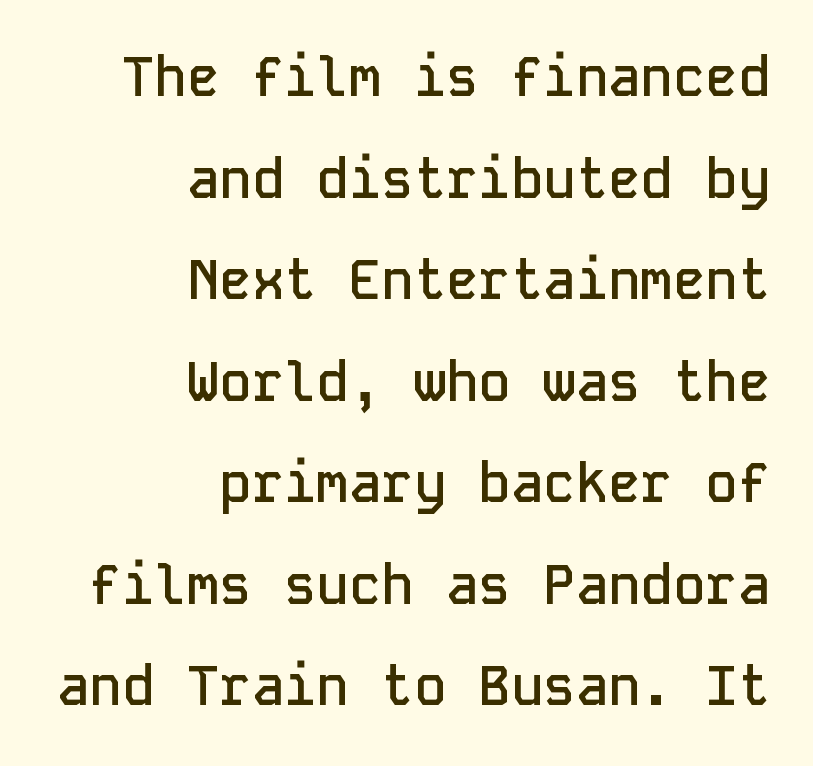
The image shows 54 px semibold sans-serif type, upright, monospaced; set right-aligned, line spacing 1.88x, normal letter spacing, not underlined; low stroke contrast and a medium x-height.
